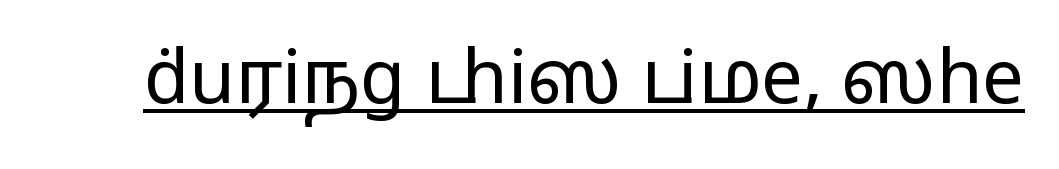
The image shows 74 px regular-weight, wide sans-serif type, upright; set normal letter spacing, underlined; low stroke contrast and a medium x-height.
